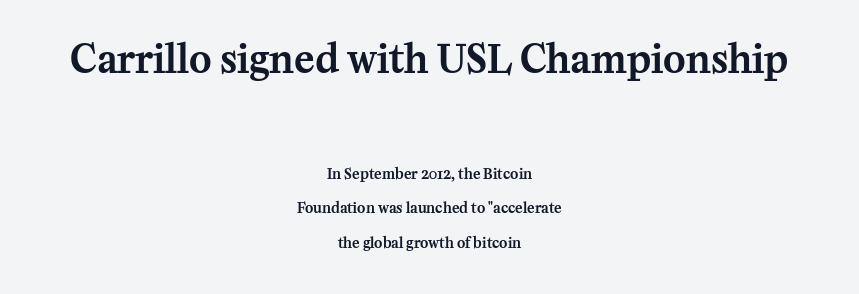
Q: Is the text italic (slanted)? A: No, it is upright.
Q: Is the typeface a serif or a sans-serif typeface? A: Serif.
Q: Is the text underlined? A: No.
Q: How is the paragraph aligned? A: Centered.
Q: Is the spacing between letters normal or unusually wide? A: Normal.
Q: Is the spacing between lines tight, normal or loose? A: Loose.
Q: Which block of text is set in a larger size, the first (top) or the second (bottom)? A: The first (top) one.
Q: Width (condensed, normal, or wide)? A: Normal.
Q: Stroke contrast? A: Medium.
Q: x-height? A: Medium.
Q: Monospaced? A: No.
